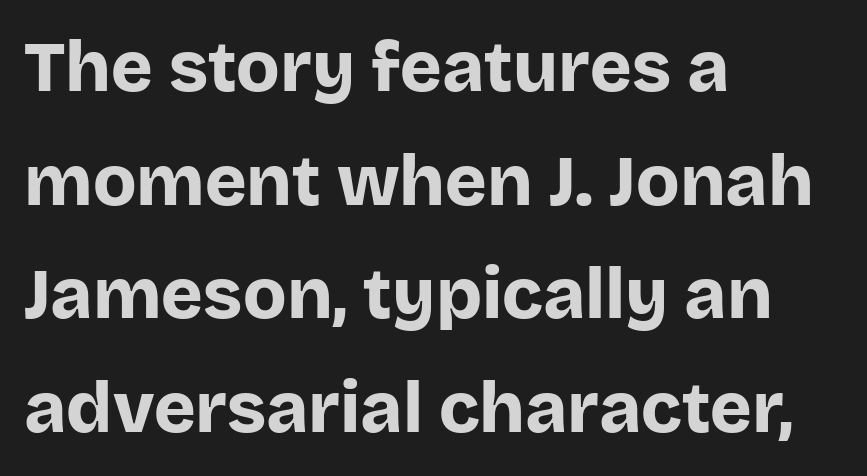
{"serif": "no", "italic": "no", "bold": "yes", "weight": "bold", "width": "normal", "stroke_contrast": "low", "x_height": "large", "monospaced": "no", "underline": "no", "align": "left", "line_spacing": "normal", "line_spacing_ratio": 1.6, "letter_spacing": "normal", "letter_spacing_em": 0.0, "glyph_px": 71}
